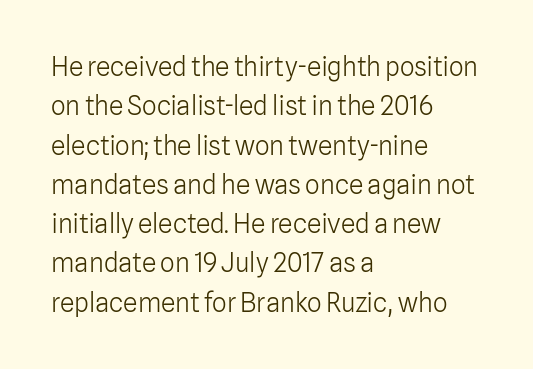
The image shows 26 px text type, upright; set left-aligned, normal line spacing (1.51x), normal letter spacing, not underlined.
